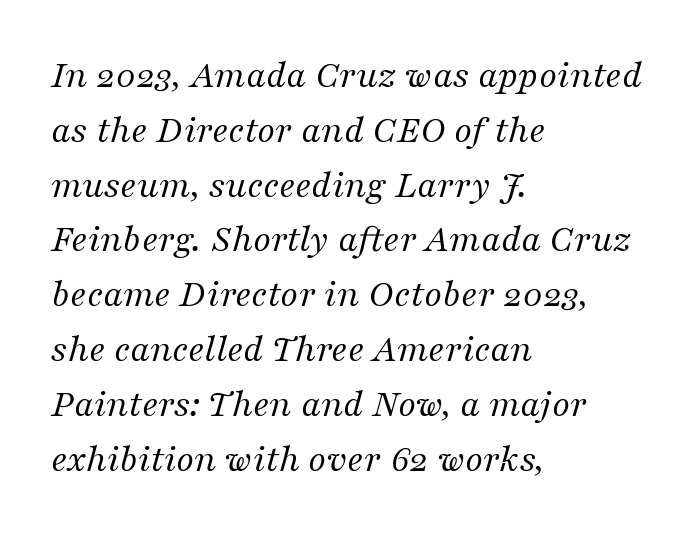
{"serif": "yes", "italic": "yes", "lean": "right", "slant_degrees": 16, "bold": "no", "weight": "regular", "width": "normal", "stroke_contrast": "medium", "x_height": "medium", "monospaced": "no", "underline": "no", "align": "left", "line_spacing": "normal", "line_spacing_ratio": 1.37, "letter_spacing": "normal", "letter_spacing_em": 0.0, "glyph_px": 40}
